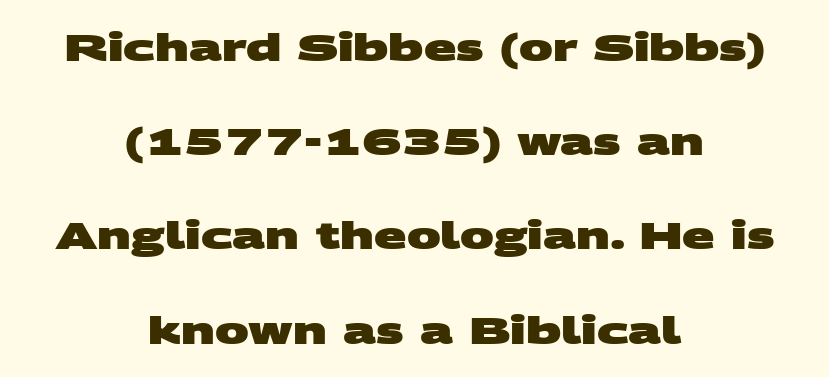
Q: Is the text bold? A: Yes.
Q: Is the typeface a serif or a sans-serif typeface? A: Sans-serif.
Q: Is the text underlined? A: No.
Q: How is the paragraph aligned? A: Centered.
Q: Is the spacing between letters normal or unusually wide? A: Normal.
Q: Is the spacing between lines tight, normal or loose? A: Loose.
Q: Width (condensed, normal, or wide)? A: Wide.
Q: Stroke contrast? A: Medium.
Q: x-height? A: Large.
Q: Monospaced? A: No.
